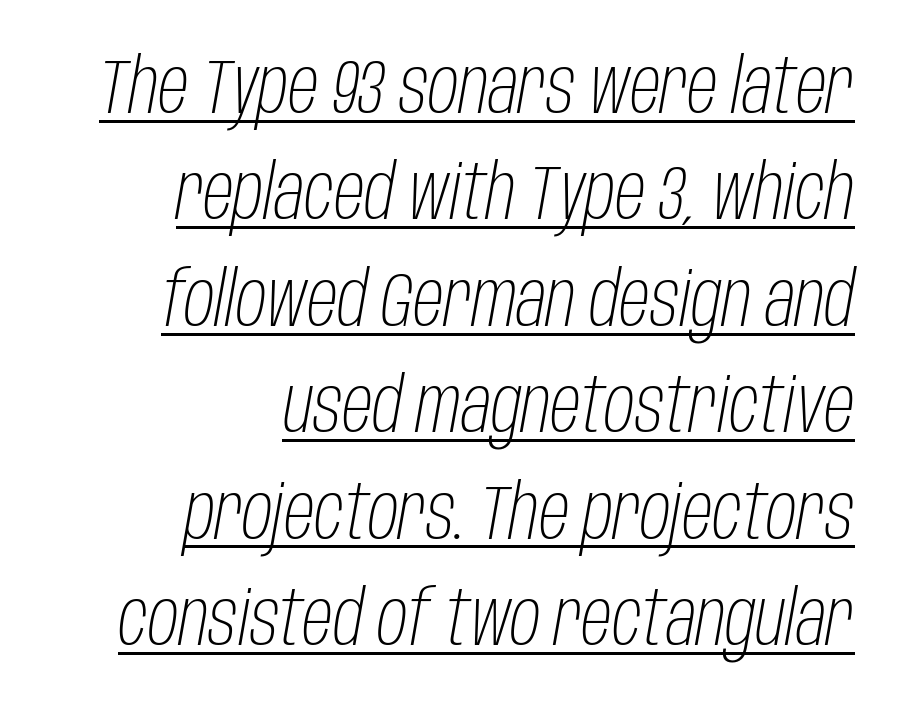
Q: Is the text bold? A: No.
Q: Is the text italic (slanted)? A: Yes, it leans right by about 10 degrees.
Q: Is the text underlined? A: Yes.
Q: How is the paragraph aligned? A: Right-aligned.
Q: Is the spacing between letters normal or unusually wide? A: Normal.
Q: Is the spacing between lines tight, normal or loose? A: Normal.
Q: Width (condensed, normal, or wide)? A: Condensed.
Q: Stroke contrast? A: Low.
Q: x-height? A: Large.
Q: Monospaced? A: No.
